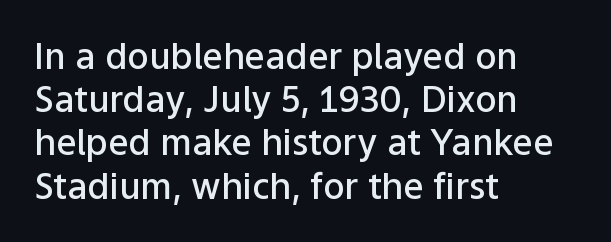
The image shows 36 px semibold sans-serif type, upright; set left-aligned, line spacing 1.2x, normal letter spacing, not underlined; low stroke contrast and a medium x-height.
